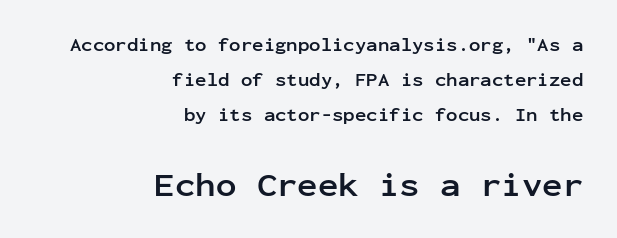
Q: Is the text bold? A: Yes.
Q: Is the text italic (slanted)? A: No, it is upright.
Q: Is the typeface a serif or a sans-serif typeface? A: Sans-serif.
Q: Is the text underlined? A: No.
Q: How is the paragraph aligned? A: Right-aligned.
Q: Is the spacing between letters normal or unusually wide? A: Normal.
Q: Which block of text is set in a larger size, the first (top) or the second (bottom)? A: The second (bottom) one.
Q: Width (condensed, normal, or wide)? A: Normal.
Q: Stroke contrast? A: Low.
Q: x-height? A: Medium.
Q: Monospaced? A: Yes.
